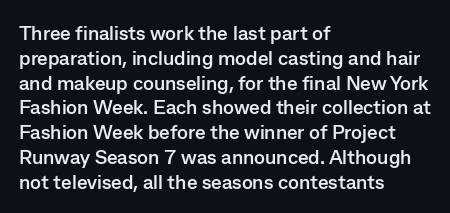
The image shows 20 px bold type, upright; set left-aligned, line spacing 1.24x, normal letter spacing, not underlined.
